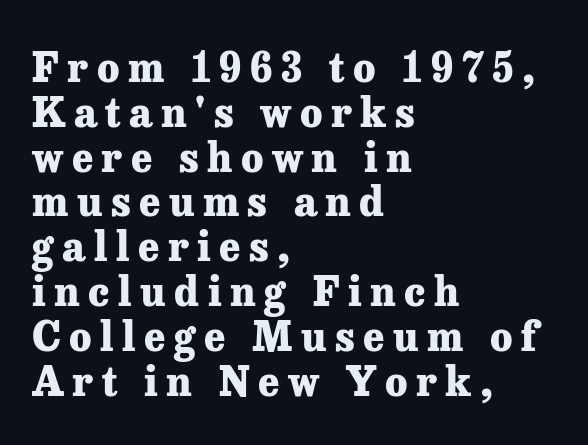
The image shows 40 px heavy serif type, upright; set left-aligned, tight line spacing (1.12x), unusually wide letter spacing (+0.21 em), not underlined; low stroke contrast and a medium x-height.
